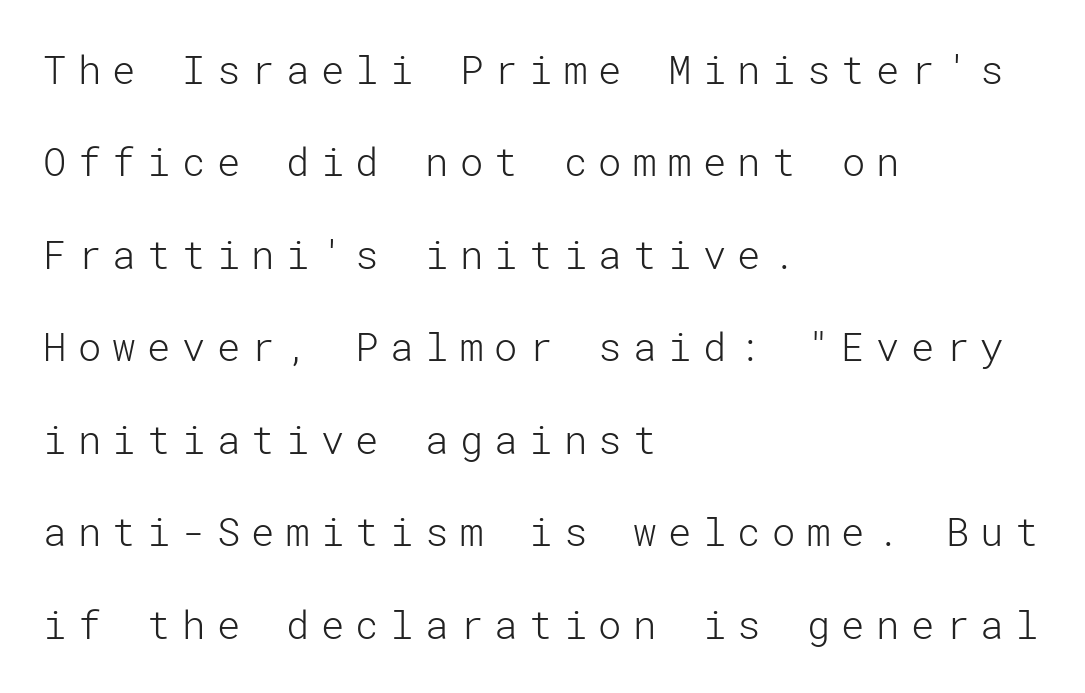
Q: Is the text bold? A: No.
Q: Is the text italic (slanted)? A: No, it is upright.
Q: Is the typeface a serif or a sans-serif typeface? A: Sans-serif.
Q: Is the text underlined? A: No.
Q: How is the paragraph aligned? A: Left-aligned.
Q: Is the spacing between letters normal or unusually wide? A: Unusually wide.
Q: Is the spacing between lines tight, normal or loose? A: Loose.
Q: Width (condensed, normal, or wide)? A: Normal.
Q: Stroke contrast? A: Low.
Q: x-height? A: Medium.
